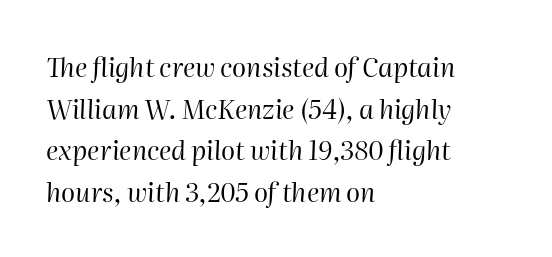
{"italic": "yes", "lean": "right", "slant_degrees": 2, "bold": "no", "underline": "no", "align": "left", "line_spacing": "normal", "line_spacing_ratio": 1.6, "letter_spacing": "normal", "letter_spacing_em": 0.0, "glyph_px": 26}
